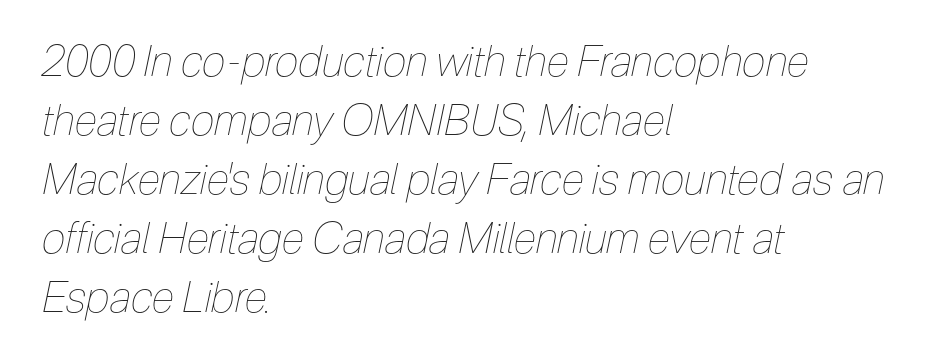
{"italic": "yes", "lean": "right", "slant_degrees": 12, "bold": "no", "weight": "thin", "width": "condensed", "stroke_contrast": "low", "x_height": "medium", "monospaced": "no", "underline": "no", "align": "left", "line_spacing": "normal", "line_spacing_ratio": 1.37, "letter_spacing": "normal", "letter_spacing_em": 0.0, "glyph_px": 43}
